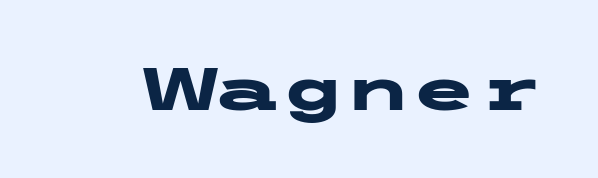
Q: Is the text bold? A: Yes.
Q: Is the text italic (slanted)? A: No, it is upright.
Q: Is the typeface a serif or a sans-serif typeface? A: Sans-serif.
Q: Is the text underlined? A: No.
Q: Is the spacing between letters normal or unusually wide? A: Normal.
Q: Width (condensed, normal, or wide)? A: Wide.
Q: Stroke contrast? A: Low.
Q: x-height? A: Medium.
